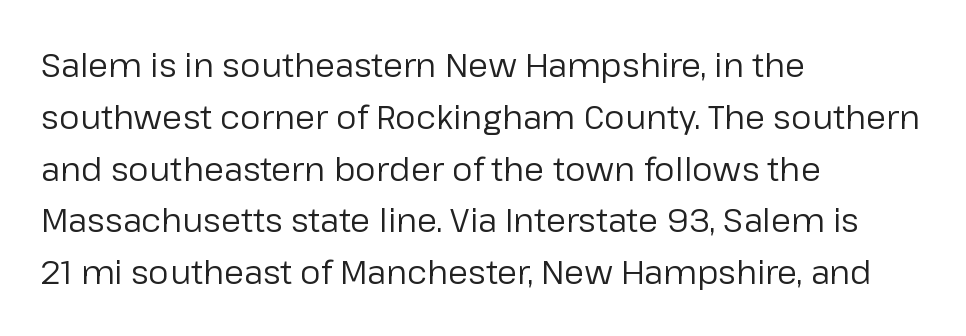
Q: Is the text bold? A: No.
Q: Is the text italic (slanted)? A: No, it is upright.
Q: Is the typeface a serif or a sans-serif typeface? A: Sans-serif.
Q: Is the text underlined? A: No.
Q: How is the paragraph aligned? A: Left-aligned.
Q: Is the spacing between letters normal or unusually wide? A: Normal.
Q: Is the spacing between lines tight, normal or loose? A: Normal.
Q: Width (condensed, normal, or wide)? A: Normal.
Q: Stroke contrast? A: Low.
Q: x-height? A: Medium.
Q: Monospaced? A: No.
